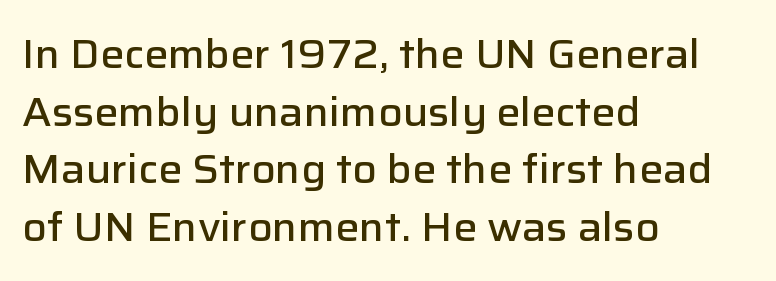
Notice how the passage keeps a crisp vertical edge on the left only. Line spacing here is normal. Standard letterfit; no display-style spreading of the glyphs. Italic: no, the glyphs are upright roman. The typesetting leans somewhat heavy: a semibold.
